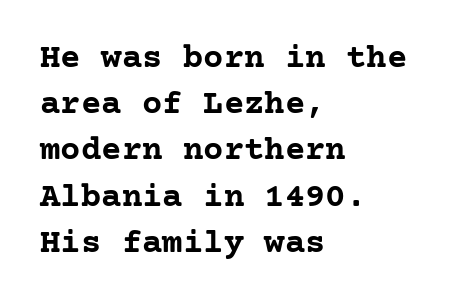
Q: Is the text bold? A: Yes.
Q: Is the text italic (slanted)? A: No, it is upright.
Q: Is the typeface a serif or a sans-serif typeface? A: Serif.
Q: Is the text underlined? A: No.
Q: How is the paragraph aligned? A: Left-aligned.
Q: Is the spacing between letters normal or unusually wide? A: Normal.
Q: Is the spacing between lines tight, normal or loose? A: Normal.
Q: Width (condensed, normal, or wide)? A: Normal.
Q: Stroke contrast? A: Low.
Q: x-height? A: Medium.
